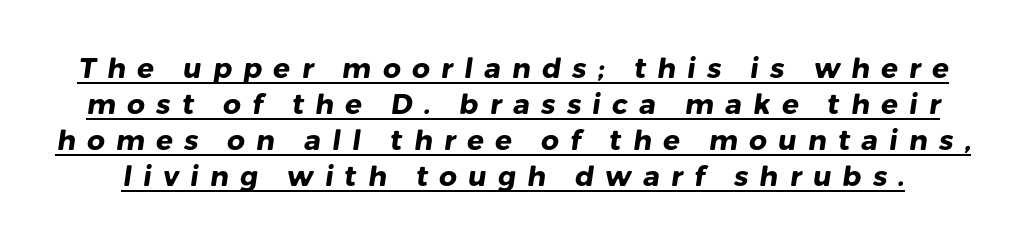
The image shows 28 px heavy sans-serif type; set normal line spacing (1.29x), unusually wide letter spacing (+0.4 em), underlined; low stroke contrast and a medium x-height.
